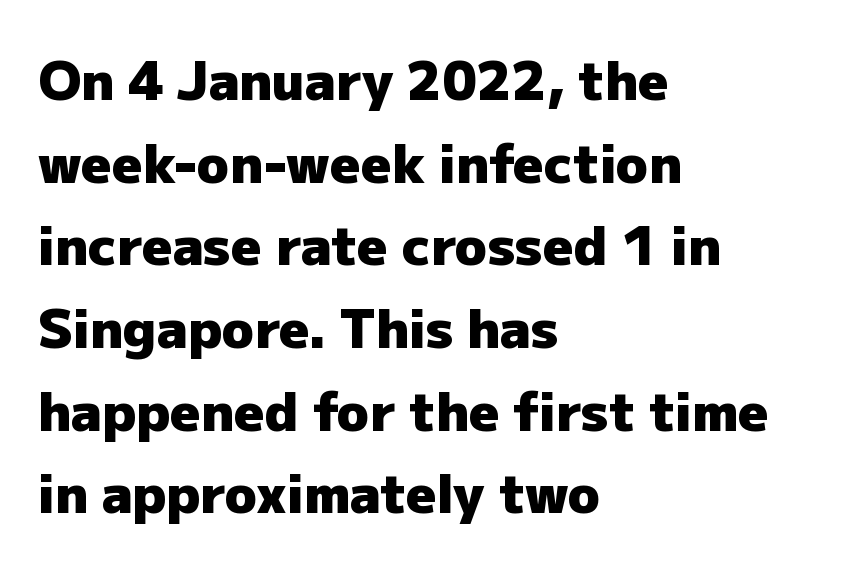
{"serif": "no", "italic": "no", "bold": "yes", "weight": "heavy", "width": "normal", "stroke_contrast": "low", "x_height": "medium", "monospaced": "no", "underline": "no", "align": "left", "line_spacing": "normal", "line_spacing_ratio": 1.56, "letter_spacing": "normal", "letter_spacing_em": 0.0, "glyph_px": 53}
